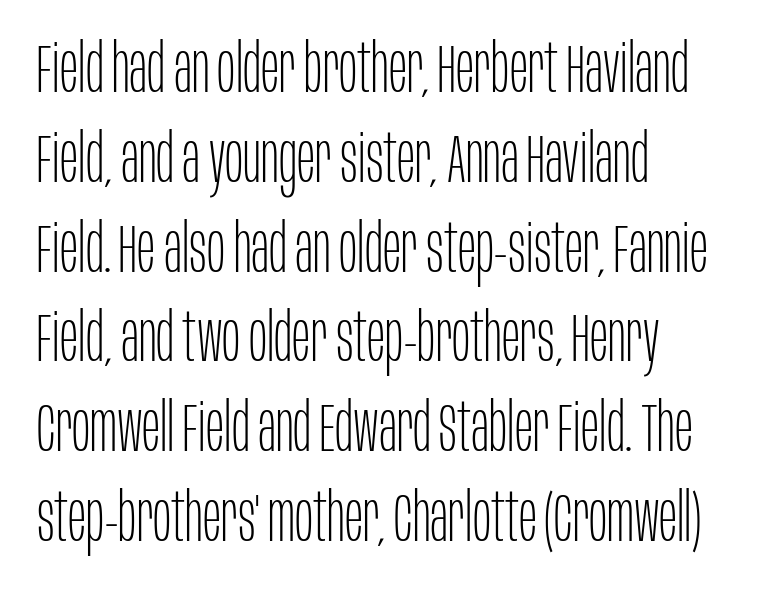
{"serif": "no", "italic": "no", "bold": "no", "weight": "thin", "width": "condensed", "stroke_contrast": "low", "x_height": "large", "monospaced": "no", "underline": "no", "align": "left", "line_spacing": "normal", "line_spacing_ratio": 1.32, "letter_spacing": "normal", "letter_spacing_em": 0.0, "glyph_px": 68}
